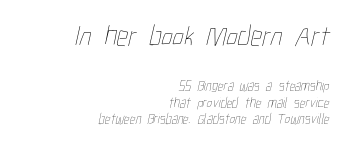
Q: Is the text bold? A: No.
Q: Is the text underlined? A: No.
Q: How is the paragraph aligned? A: Right-aligned.
Q: Is the spacing between letters normal or unusually wide? A: Normal.
Q: Which block of text is set in a larger size, the first (top) or the second (bottom)? A: The first (top) one.
Q: Width (condensed, normal, or wide)? A: Condensed.
Q: Stroke contrast? A: Low.
Q: x-height? A: Medium.
Q: Monospaced? A: No.
